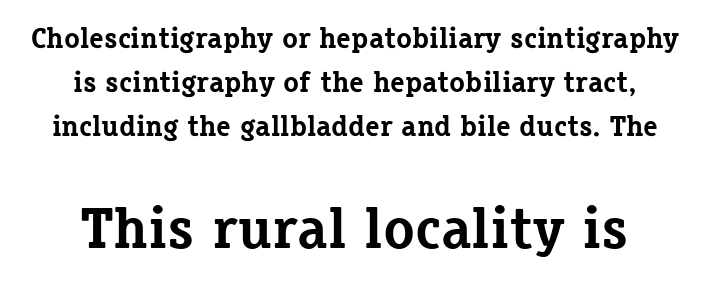
Q: Is the text bold? A: Yes.
Q: Is the text italic (slanted)? A: No, it is upright.
Q: Is the typeface a serif or a sans-serif typeface? A: Serif.
Q: Is the text underlined? A: No.
Q: Is the spacing between letters normal or unusually wide? A: Normal.
Q: Is the spacing between lines tight, normal or loose? A: Normal.
Q: Which block of text is set in a larger size, the first (top) or the second (bottom)? A: The second (bottom) one.
Q: Width (condensed, normal, or wide)? A: Normal.
Q: Stroke contrast? A: Low.
Q: x-height? A: Medium.
Q: Monospaced? A: No.
